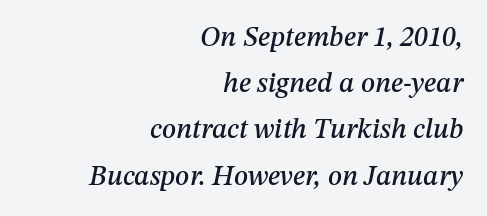
{"italic": "yes", "lean": "right", "slant_degrees": 12, "width": "normal", "stroke_contrast": "medium", "x_height": "medium", "monospaced": "no", "underline": "no", "align": "right", "line_spacing": "normal", "line_spacing_ratio": 1.65, "letter_spacing": "normal", "letter_spacing_em": 0.0, "glyph_px": 28}
